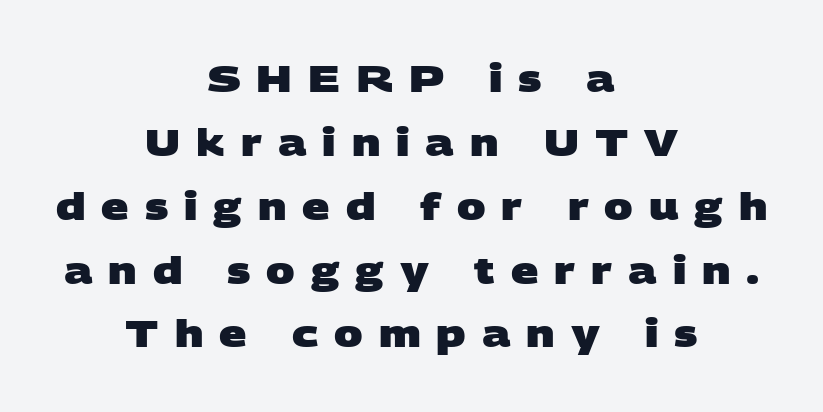
The space between consecutive lines is moderate. A typesetter would label this face a sans. Observe the wide spacing: letters keep a clear distance from each other. Quick note: underline off. The typesetter chose a symmetrical, centered arrangement here. Bold? Absolutely — the strokes are thick and heavy.
